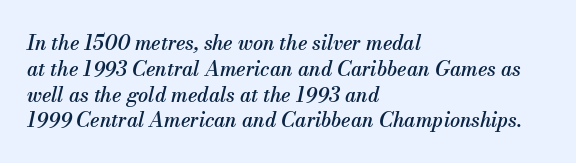
{"italic": "yes", "lean": "right", "slant_degrees": 13, "underline": "no", "align": "left", "line_spacing": "normal", "line_spacing_ratio": 1.29, "letter_spacing": "normal", "letter_spacing_em": 0.0, "glyph_px": 20}
